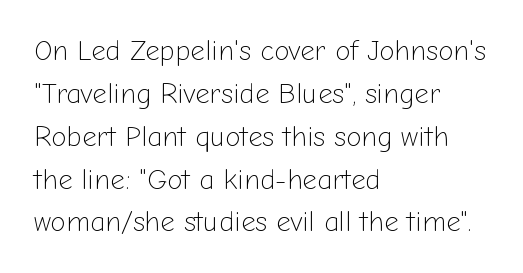
Q: Is the text bold? A: No.
Q: Is the text italic (slanted)? A: No, it is upright.
Q: Is the typeface a serif or a sans-serif typeface? A: Sans-serif.
Q: Is the text underlined? A: No.
Q: How is the paragraph aligned? A: Left-aligned.
Q: Is the spacing between letters normal or unusually wide? A: Normal.
Q: Is the spacing between lines tight, normal or loose? A: Normal.
Q: Width (condensed, normal, or wide)? A: Normal.
Q: Stroke contrast? A: Low.
Q: x-height? A: Medium.
Q: Monospaced? A: No.
